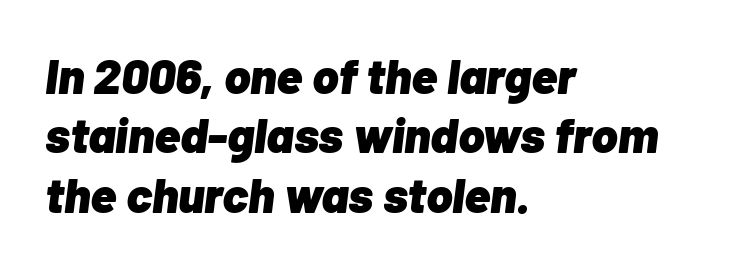
The image shows 49 px heavy type, italic (leaning right); set left-aligned, line spacing 1.21x, normal letter spacing, not underlined; low stroke contrast and a medium x-height.
